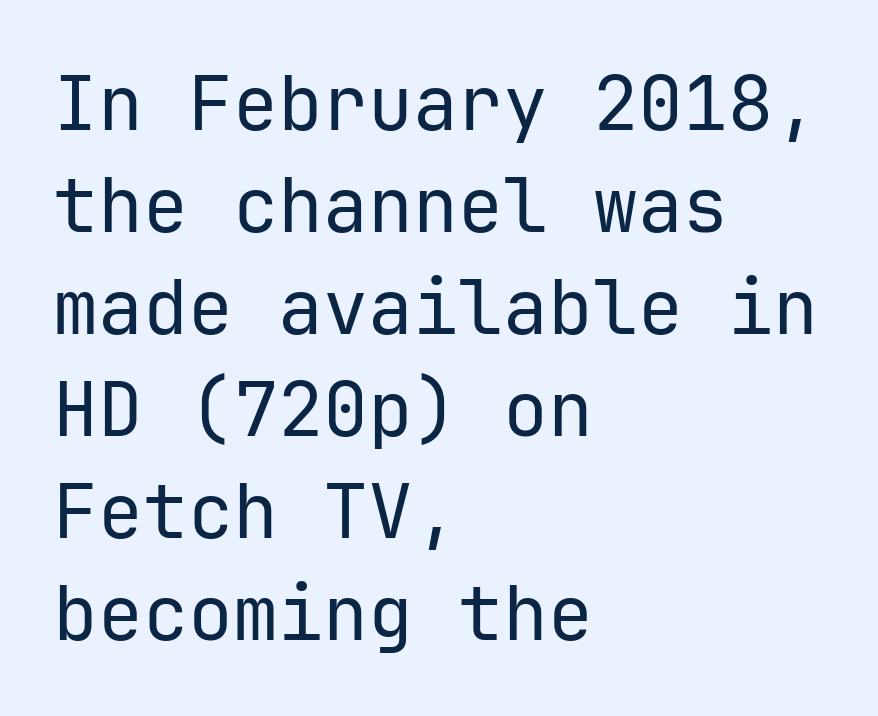
{"serif": "no", "italic": "no", "bold": "no", "weight": "regular", "width": "normal", "stroke_contrast": "low", "x_height": "medium", "underline": "no", "align": "left", "line_spacing": "normal", "line_spacing_ratio": 1.36, "letter_spacing": "normal", "letter_spacing_em": 0.0, "glyph_px": 75}
